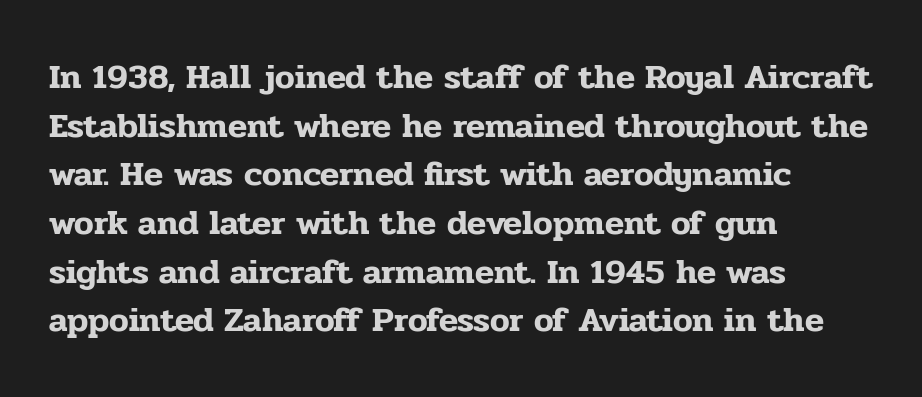
{"serif": "yes", "italic": "no", "width": "normal", "stroke_contrast": "low", "x_height": "medium", "monospaced": "no", "underline": "no", "align": "left", "line_spacing": "normal", "line_spacing_ratio": 1.39, "letter_spacing": "normal", "letter_spacing_em": 0.0, "glyph_px": 35}
